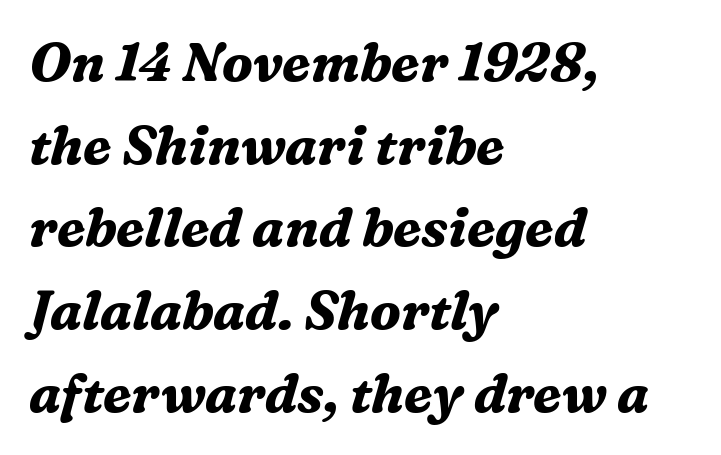
The image shows 53 px bold serif type, italic (leaning right); set left-aligned, normal line spacing (1.56x), normal letter spacing, not underlined; medium stroke contrast and a medium x-height.
